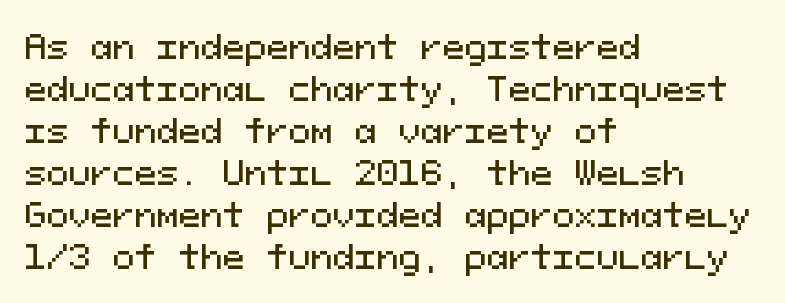
Q: Is the text italic (slanted)? A: No, it is upright.
Q: Is the typeface a serif or a sans-serif typeface? A: Sans-serif.
Q: Is the text underlined? A: No.
Q: How is the paragraph aligned? A: Left-aligned.
Q: Is the spacing between letters normal or unusually wide? A: Normal.
Q: Is the spacing between lines tight, normal or loose? A: Normal.
Q: Width (condensed, normal, or wide)? A: Normal.
Q: Stroke contrast? A: Medium.
Q: x-height? A: Medium.
Q: Monospaced? A: Yes.
